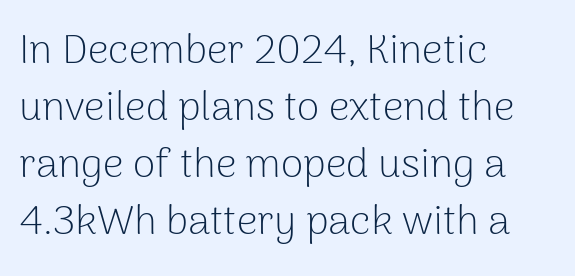
{"serif": "no", "italic": "no", "bold": "no", "weight": "light", "width": "normal", "stroke_contrast": "low", "x_height": "medium", "monospaced": "no", "underline": "no", "align": "left", "line_spacing": "normal", "line_spacing_ratio": 1.39, "letter_spacing": "normal", "letter_spacing_em": 0.0, "glyph_px": 41}
